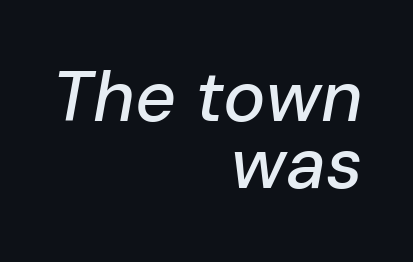
{"italic": "yes", "lean": "right", "slant_degrees": 10, "width": "normal", "stroke_contrast": "low", "x_height": "medium", "monospaced": "no", "underline": "no", "align": "right", "line_spacing": "tight", "line_spacing_ratio": 0.95, "letter_spacing": "normal", "letter_spacing_em": 0.0, "glyph_px": 71}
